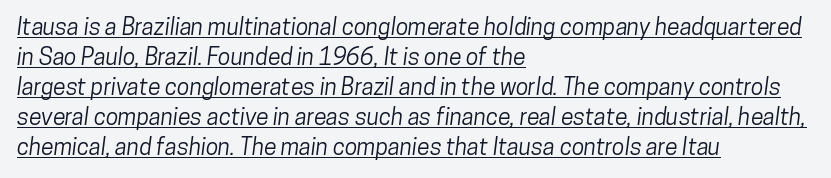
The leading is moderate, giving the passage an even texture. There is no visible air inserted between adjacent glyphs. Horizontally, the lines are justified to the leading edge only. Each line of the rendering has a horizontal stroke beneath the glyphs.
